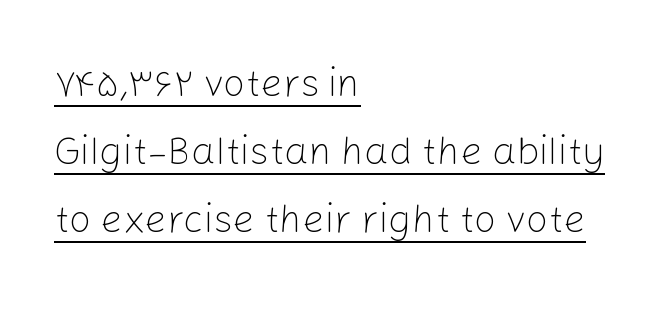
{"serif": "no", "italic": "no", "bold": "no", "weight": "light", "width": "normal", "stroke_contrast": "low", "x_height": "medium", "monospaced": "no", "underline": "yes", "align": "left", "line_spacing_ratio": 1.74, "letter_spacing": "normal", "letter_spacing_em": 0.0, "glyph_px": 39}
